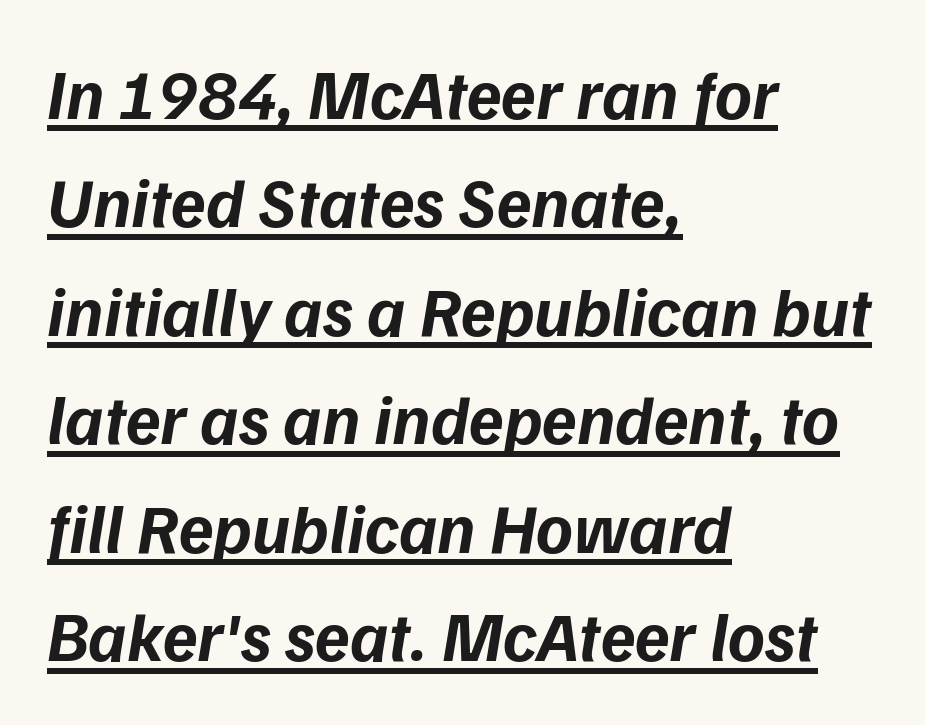
Q: Is the text bold? A: Yes.
Q: Is the typeface a serif or a sans-serif typeface? A: Sans-serif.
Q: Is the text underlined? A: Yes.
Q: How is the paragraph aligned? A: Left-aligned.
Q: Is the spacing between letters normal or unusually wide? A: Normal.
Q: Is the spacing between lines tight, normal or loose? A: Normal.
Q: Width (condensed, normal, or wide)? A: Normal.
Q: Stroke contrast? A: Low.
Q: x-height? A: Medium.
Q: Monospaced? A: No.
